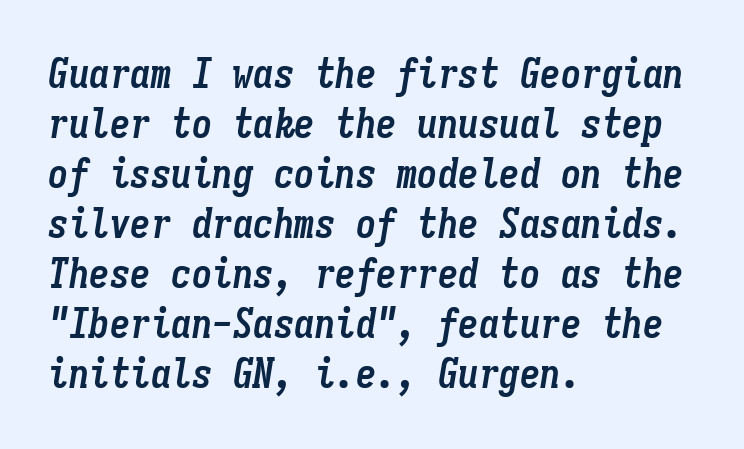
The image shows 41 px semibold, condensed type, italic (leaning right), monospaced; set left-aligned, line spacing 1.22x, normal letter spacing, not underlined; low stroke contrast and a medium x-height.
